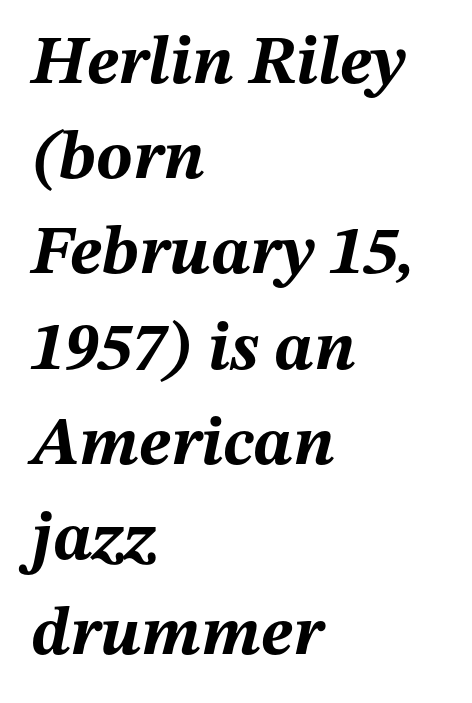
Q: Is the text bold? A: Yes.
Q: Is the text italic (slanted)? A: Yes, it leans right by about 12 degrees.
Q: Is the text underlined? A: No.
Q: How is the paragraph aligned? A: Left-aligned.
Q: Is the spacing between letters normal or unusually wide? A: Normal.
Q: Is the spacing between lines tight, normal or loose? A: Normal.
Q: Width (condensed, normal, or wide)? A: Normal.
Q: Stroke contrast? A: Medium.
Q: x-height? A: Medium.
Q: Monospaced? A: No.
